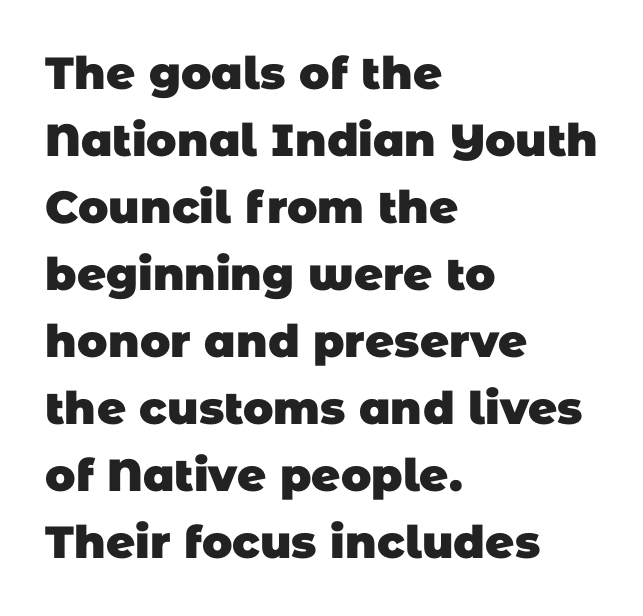
One glance says typical: line gaps are just what's usual. Descender tails drop into unmarked territory. The designer went with a sans here, leaving each stem footless. A typesetter would call this zero additional tracking.
